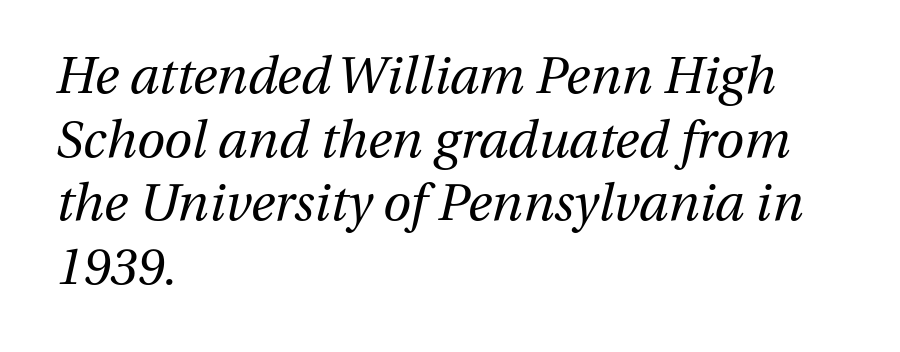
Each new line begins a customary step beneath the previous one. The characters are drawn with everyday or finer stroke widths. Which margin do the lines hug? The left one — the right edge is uneven. The text carries the slant typical of an italic or oblique font.
